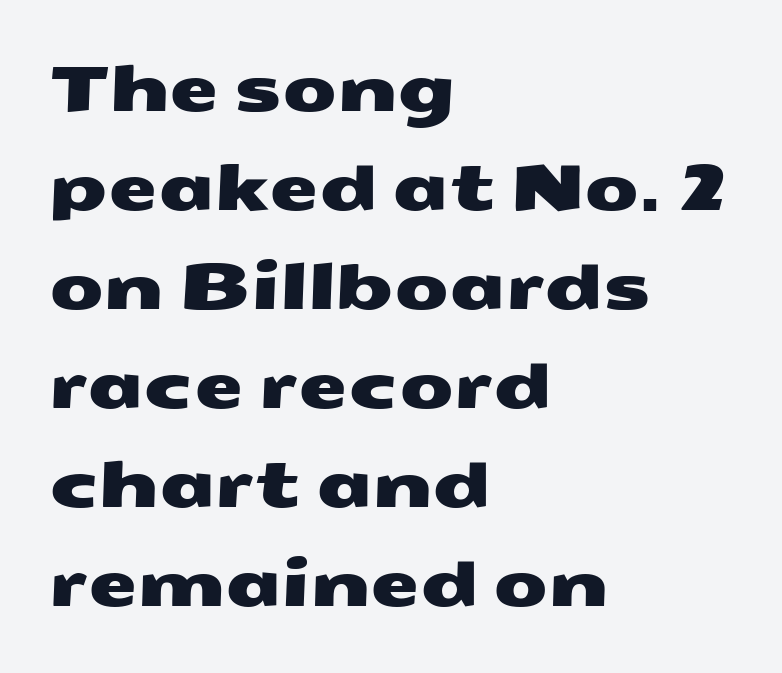
Each letter keeps its own natural width here, so spacing adapts to shape. Typographically, this falls in the sans-serif category. Beneath every word, the page is bare. Look at the tracking — it's just the regular setting, nothing added.
